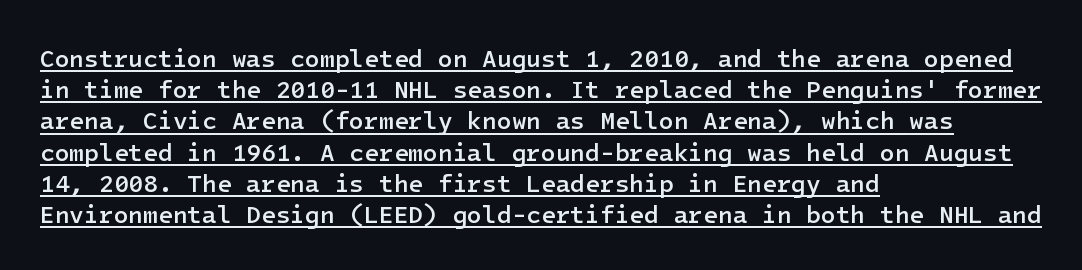
{"italic": "no", "bold": "semi", "underline": "yes", "align": "left", "line_spacing": "normal", "line_spacing_ratio": 1.3, "letter_spacing": "normal", "letter_spacing_em": 0.0, "glyph_px": 24}
